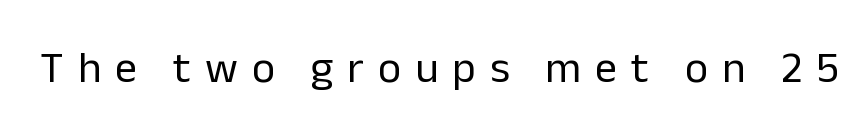
{"serif": "no", "italic": "no", "bold": "no", "weight": "regular", "width": "normal", "stroke_contrast": "low", "x_height": "medium", "monospaced": "no", "underline": "no", "letter_spacing": "wide", "letter_spacing_em": 0.32, "glyph_px": 44}
